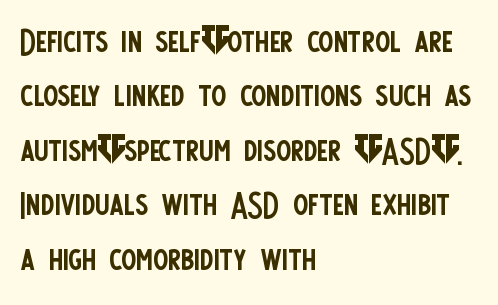
The setting favours the left margin, as ordinary paragraphs usually do. Vertical strokes here are truly vertical. A sans-serif font was chosen for this passage. Weight: in the light-to-regular range. Compared with typical body copy, the letter spacing here is the same. Varying glyph widths throughout — classic text-font behaviour.
